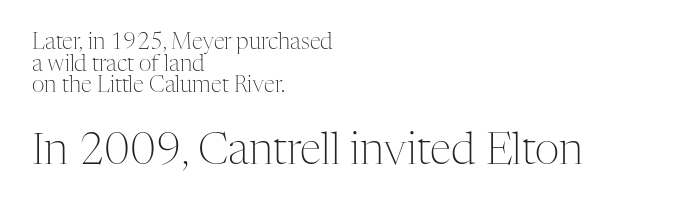
Q: Is the text bold? A: No.
Q: Is the text italic (slanted)? A: No, it is upright.
Q: Is the typeface a serif or a sans-serif typeface? A: Serif.
Q: Is the text underlined? A: No.
Q: How is the paragraph aligned? A: Left-aligned.
Q: Is the spacing between letters normal or unusually wide? A: Normal.
Q: Is the spacing between lines tight, normal or loose? A: Tight.
Q: Which block of text is set in a larger size, the first (top) or the second (bottom)? A: The second (bottom) one.
Q: Width (condensed, normal, or wide)? A: Normal.
Q: Stroke contrast? A: Medium.
Q: x-height? A: Medium.
Q: Monospaced? A: No.
